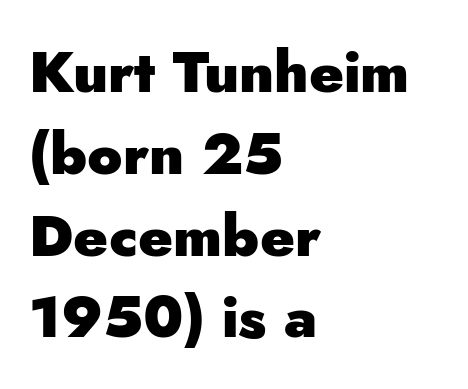
The image shows 58 px heavy sans-serif type, upright; set left-aligned, normal line spacing (1.41x), normal letter spacing, not underlined; low stroke contrast and a small x-height.
